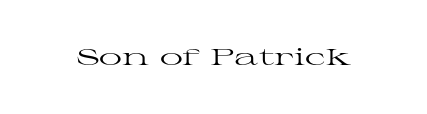
The image shows 23 px text type, upright; set normal letter spacing, not underlined.
